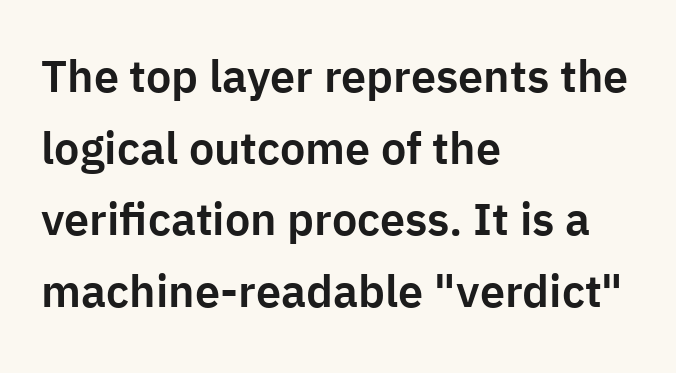
Compared with typical body copy, the letter spacing here is the same. Posture: upright roman. What kind of face is this? One without serifs — a sans. Regular leading. Caption: multi-line text, flush left, ragged right. Nobody drew a line under any word here.
